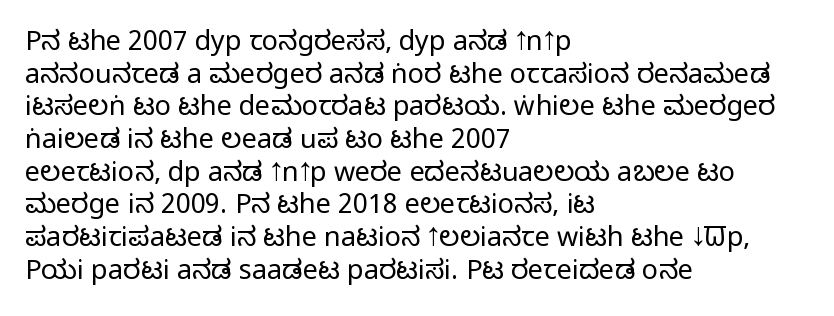
The image shows 27 px text type, upright; set left-aligned, line spacing 1.21x, normal letter spacing, not underlined.
